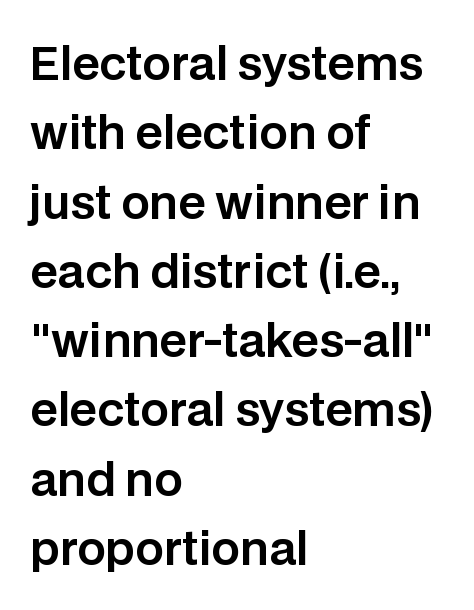
A classic flush-left, rag-right setting is used for this passage. The designer left line spacing at the default. These lines are rendered in a variable-pitch font. The words here are not underlined. Each letter's strokes conclude bluntly, with no projecting serifs. This rendering leaves character spacing at its baseline value.
